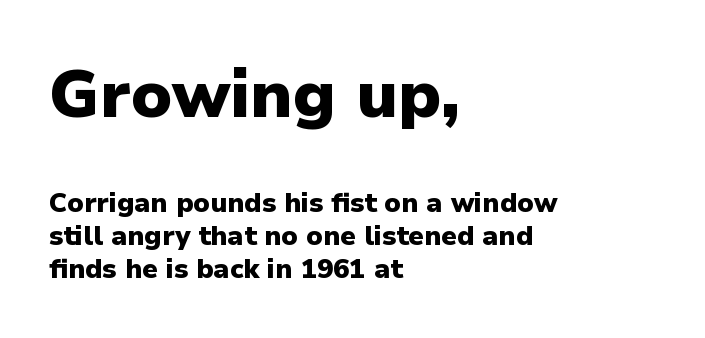
The image shows 67 px heavy sans-serif type, upright; set left-aligned, line spacing 1.22x, normal letter spacing, not underlined; the first (top) block is 2.48x larger; low stroke contrast and a medium x-height.
